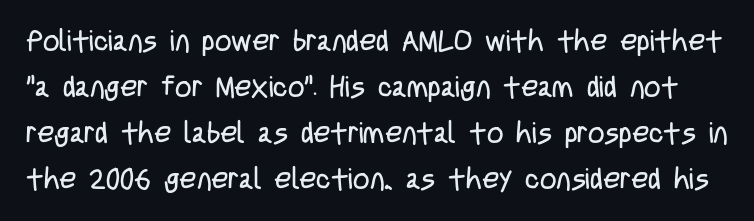
{"serif": "no", "italic": "no", "bold": "no", "weight": "regular", "width": "condensed", "stroke_contrast": "low", "x_height": "large", "monospaced": "no", "underline": "no", "line_spacing": "normal", "line_spacing_ratio": 1.59, "letter_spacing": "normal", "letter_spacing_em": 0.0, "glyph_px": 29}
